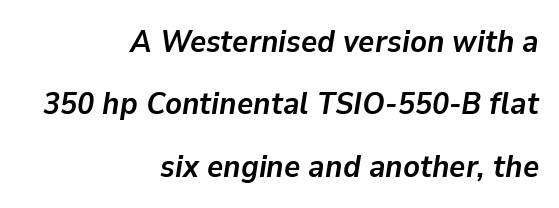
{"italic": "yes", "lean": "right", "slant_degrees": 9, "bold": "yes", "weight": "semibold", "width": "normal", "stroke_contrast": "low", "x_height": "medium", "monospaced": "no", "underline": "no", "align": "right", "line_spacing": "loose", "line_spacing_ratio": 2.01, "letter_spacing": "normal", "letter_spacing_em": 0.0, "glyph_px": 31}
